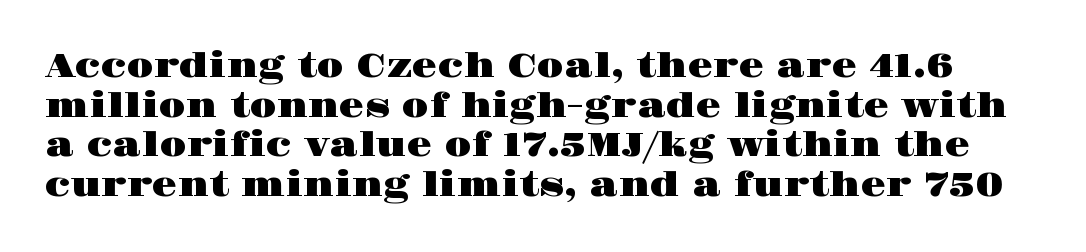
{"serif": "yes", "italic": "no", "width": "wide", "stroke_contrast": "high", "x_height": "large", "monospaced": "no", "underline": "no", "line_spacing_ratio": 1.2, "letter_spacing": "normal", "letter_spacing_em": 0.0, "glyph_px": 33}
